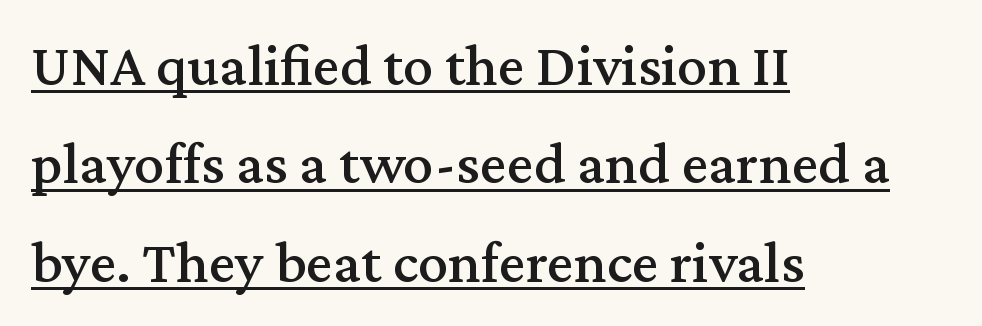
Yep, those are serifs on the letters. Here the glyphs are tracked normally, forming tight word shapes. Does a line run under the words? Yes, clearly. Caption: multi-line text, flush left, ragged right. A roman cut, with each character standing at attention. Baseline-to-baseline distance is the conventional proportion of letter height.
